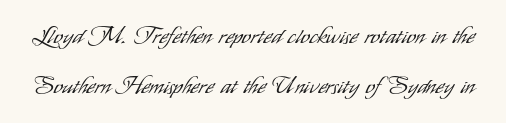
{"bold": "no", "underline": "no", "line_spacing": "loose", "line_spacing_ratio": 2.19, "letter_spacing": "normal", "letter_spacing_em": 0.0, "glyph_px": 23}
